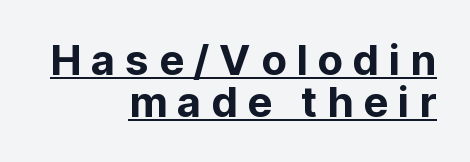
The image shows 42 px sans-serif type, upright; set right-aligned, tight line spacing (1.0x), unusually wide letter spacing (+0.23 em), underlined; low stroke contrast and a medium x-height.
